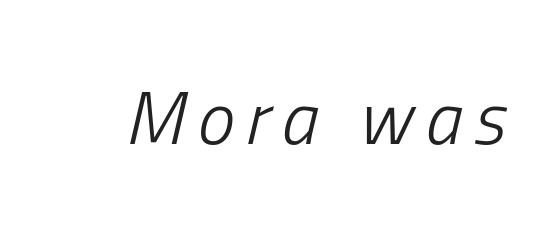
Check under the words: just untouched page. Unbolded letterforms with no extra heft. Is the type slanted? Yes — the strokes lean at a clear angle. Character widths vary here, with narrow letters taking less room than wide ones.
